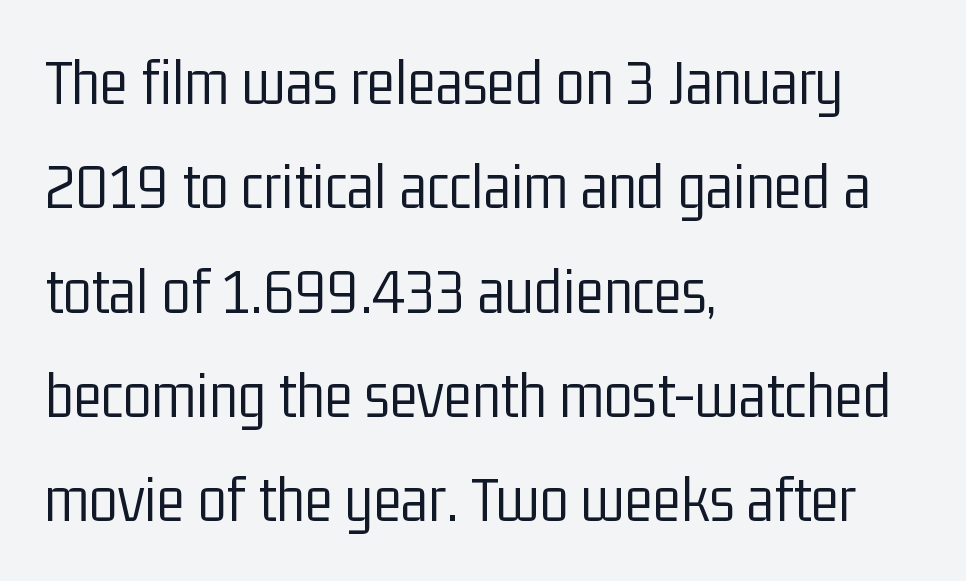
Q: Is the text bold? A: No.
Q: Is the text italic (slanted)? A: No, it is upright.
Q: Is the typeface a serif or a sans-serif typeface? A: Sans-serif.
Q: Is the text underlined? A: No.
Q: How is the paragraph aligned? A: Left-aligned.
Q: Is the spacing between letters normal or unusually wide? A: Normal.
Q: Is the spacing between lines tight, normal or loose? A: Normal.
Q: Width (condensed, normal, or wide)? A: Condensed.
Q: Stroke contrast? A: Low.
Q: x-height? A: Medium.
Q: Monospaced? A: No.
